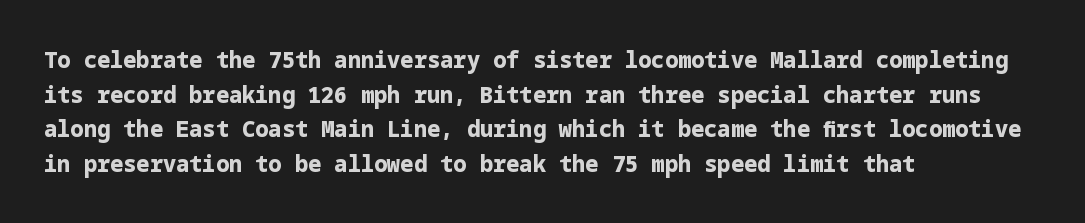
This sample uses an upright cut, with every glyph sitting square on the baseline. Whoever set this chose a conventional vertical rhythm. Students, note that the glyphs here touch the page at normal intervals. Strokes here are thick enough to call this a true bold.
